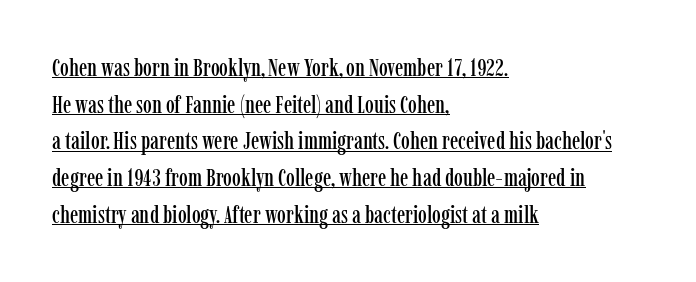
This is underlined copy, the kind a proofreader might mark for attention. Rows of type keep a routine distance in the vertical direction. All the whitespace from short lines collects on the right. Posture: upright roman. The type is set solid horizontally, with unmodified tracking.
